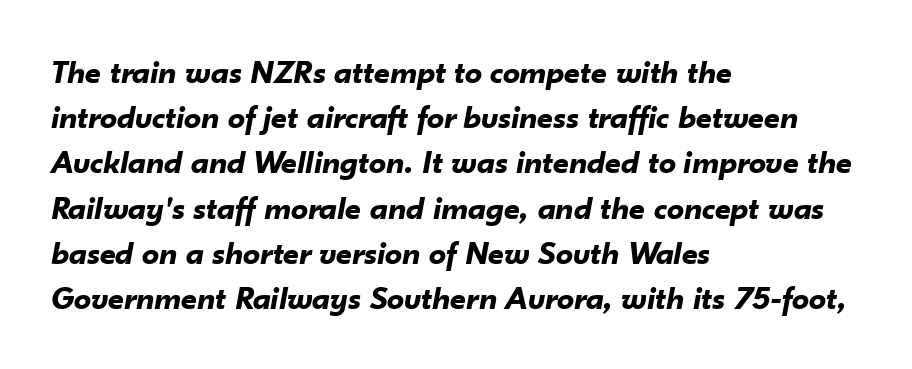
Q: Is the text bold? A: Yes.
Q: Is the text italic (slanted)? A: Yes, it leans right by about 10 degrees.
Q: Is the text underlined? A: No.
Q: How is the paragraph aligned? A: Left-aligned.
Q: Is the spacing between letters normal or unusually wide? A: Normal.
Q: Is the spacing between lines tight, normal or loose? A: Normal.
Q: Width (condensed, normal, or wide)? A: Normal.
Q: Stroke contrast? A: Low.
Q: x-height? A: Small.
Q: Monospaced? A: No.
